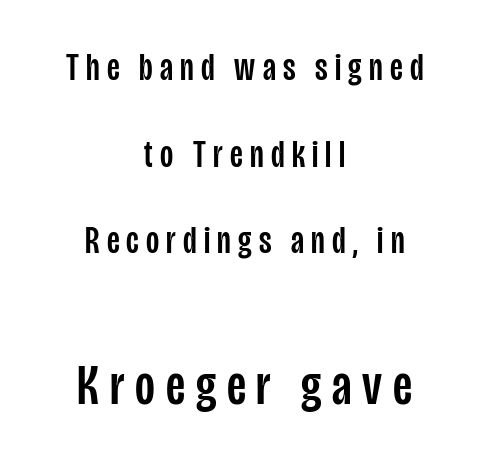
The image shows 57 px condensed sans-serif type, upright; set centered, loose line spacing (2.28x), not underlined; the second (bottom) block is 1.5x larger; low stroke contrast and a large x-height.
